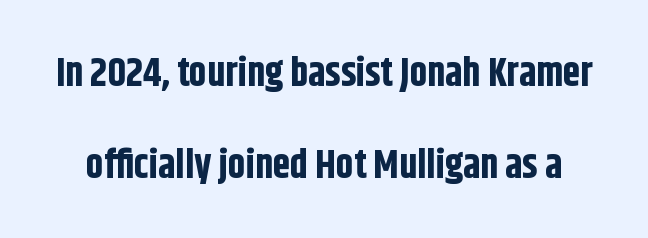
{"serif": "no", "italic": "no", "bold": "yes", "weight": "bold", "width": "condensed", "stroke_contrast": "low", "x_height": "large", "monospaced": "no", "underline": "no", "line_spacing": "loose", "line_spacing_ratio": 2.36, "letter_spacing": "normal", "letter_spacing_em": 0.0, "glyph_px": 39}
